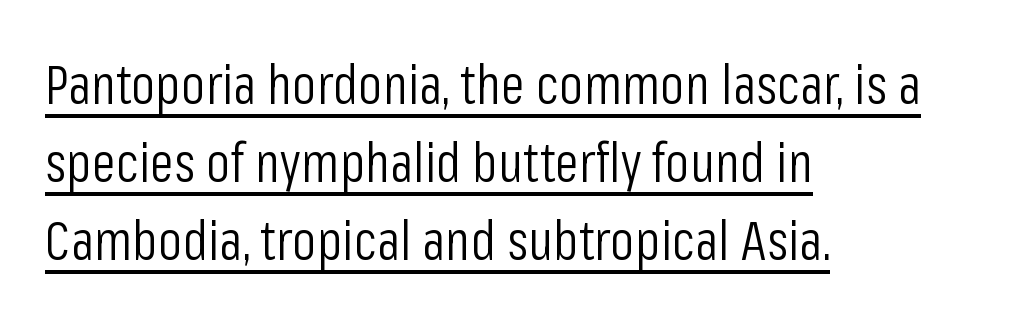
Q: Is the text bold? A: No.
Q: Is the text italic (slanted)? A: No, it is upright.
Q: Is the typeface a serif or a sans-serif typeface? A: Sans-serif.
Q: Is the text underlined? A: Yes.
Q: How is the paragraph aligned? A: Left-aligned.
Q: Is the spacing between letters normal or unusually wide? A: Normal.
Q: Is the spacing between lines tight, normal or loose? A: Normal.
Q: Width (condensed, normal, or wide)? A: Condensed.
Q: Stroke contrast? A: Low.
Q: x-height? A: Medium.
Q: Monospaced? A: No.
